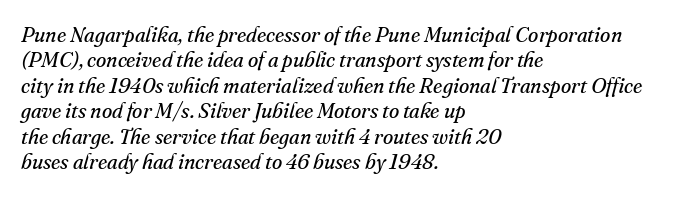
The image shows 21 px text type, italic (leaning right); set left-aligned, line spacing 1.21x, normal letter spacing, not underlined.
